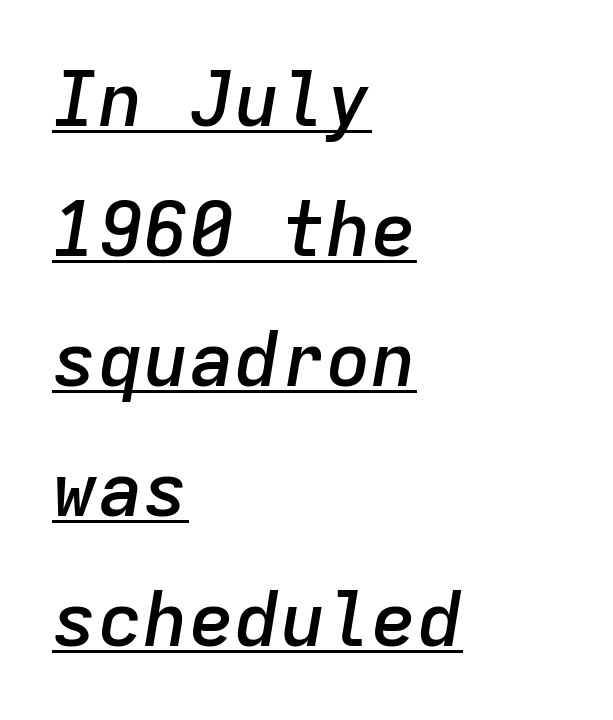
The image shows 76 px semibold type, italic (leaning right), monospaced; set left-aligned, line spacing 1.71x, normal letter spacing, underlined; low stroke contrast and a medium x-height.
